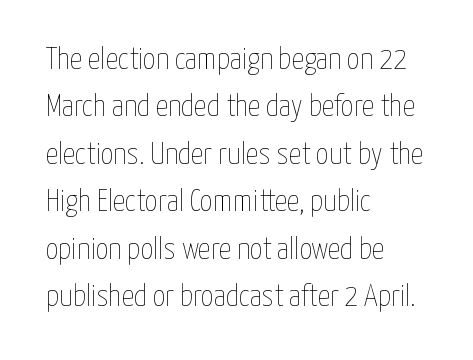
The image shows 31 px thin, condensed type, upright; set left-aligned, normal line spacing (1.53x), normal letter spacing, not underlined; low stroke contrast and a medium x-height.
